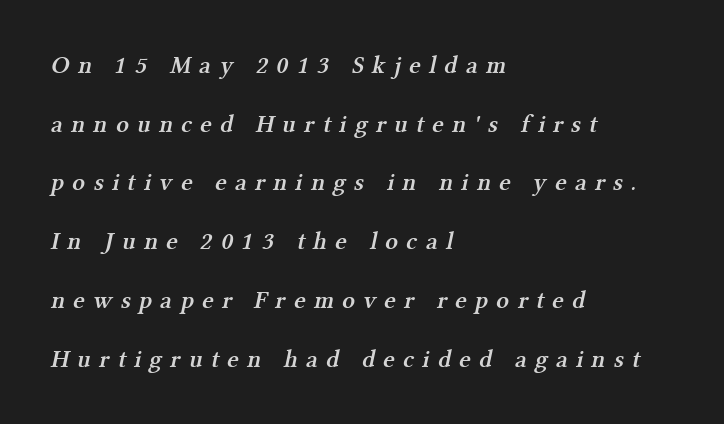
The image shows 25 px text type; set left-aligned, loose line spacing (2.35x), unusually wide letter spacing (+0.33 em), not underlined.
